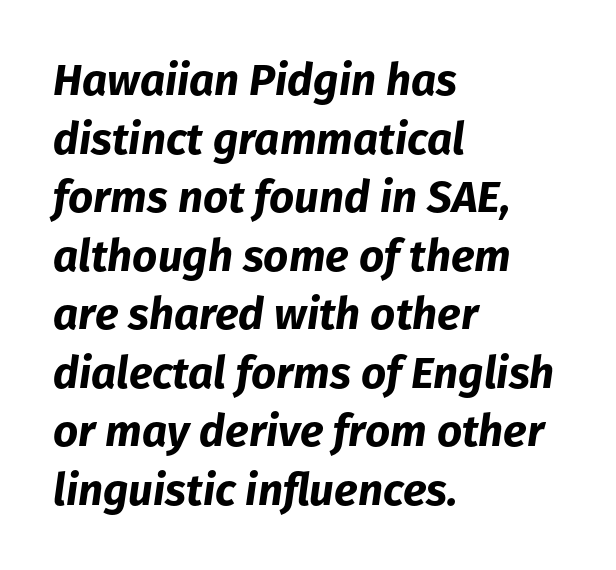
The image shows 44 px bold type, italic (leaning right); set left-aligned, normal line spacing (1.33x), normal letter spacing, not underlined; low stroke contrast and a medium x-height.
